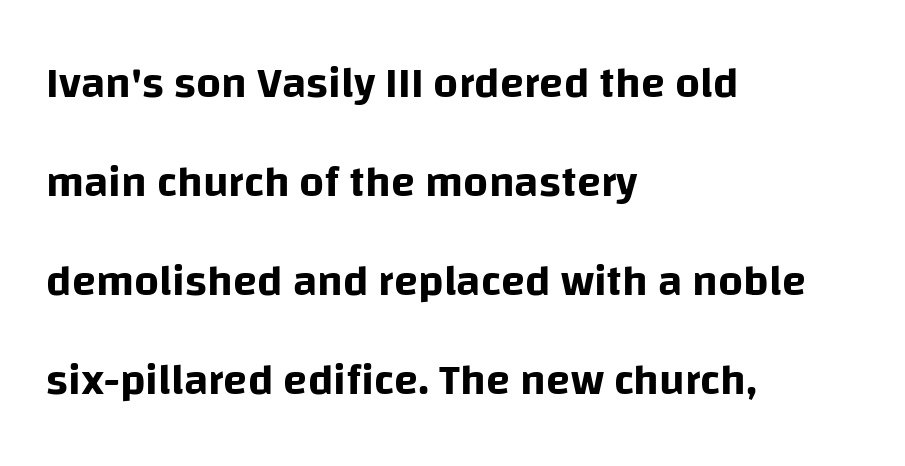
{"serif": "no", "italic": "no", "width": "normal", "stroke_contrast": "low", "x_height": "large", "monospaced": "no", "underline": "no", "align": "left", "line_spacing": "loose", "line_spacing_ratio": 2.25, "letter_spacing": "normal", "letter_spacing_em": 0.0, "glyph_px": 44}
